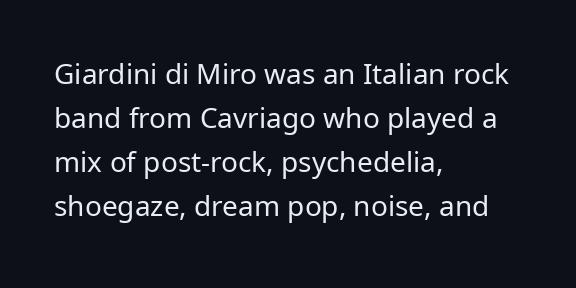
The image shows 28 px regular-weight sans-serif type, upright; set left-aligned, normal line spacing (1.57x), normal letter spacing, not underlined; low stroke contrast and a medium x-height.
